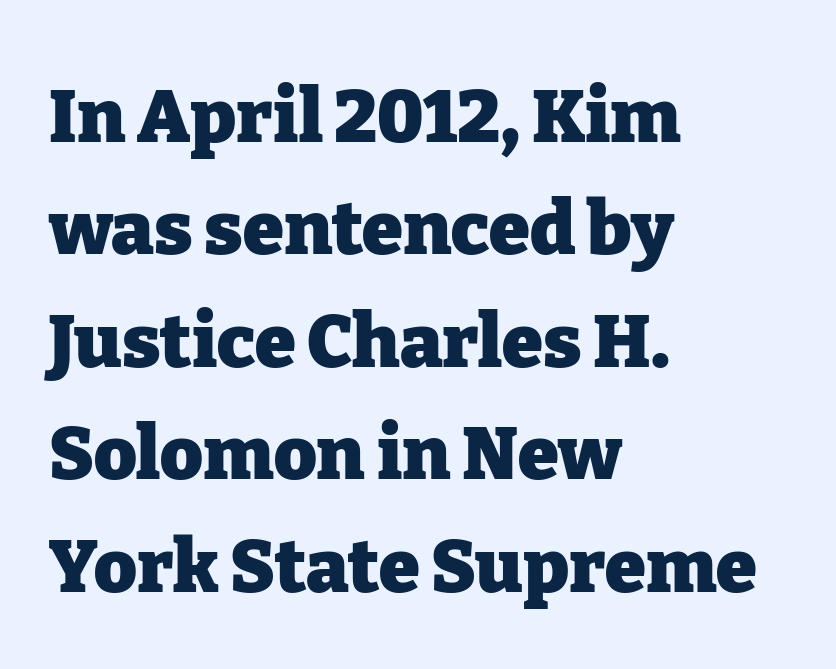
It's the straight-up-and-down kind of type. The rendering keeps characters at their native spacing. Descenders are the only things crossing below the line. These lines are rendered in a variable-pitch font. What's the leading like? Ordinary, nothing unusual. If you drew a ruler down the left edge, every line would touch it.
